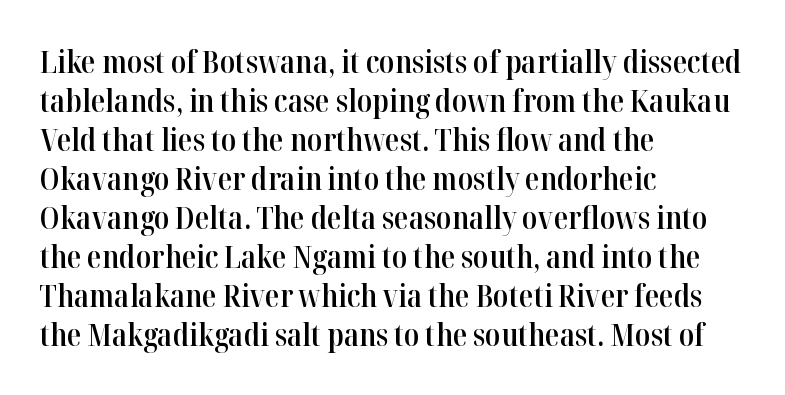
A normal amount of white space separates one row of letters from the next. Look at the stroke-to-counter ratio: somewhat heavy, a semibold. This rendering uses left alignment, leaving the right contour irregular. Descenders hang freely into open space. Ascenders rise straight up at ninety degrees. Varying glyph widths throughout — classic text-font behaviour.
